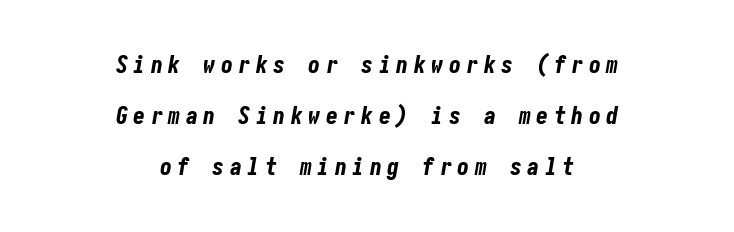
The specimen omits any rule beneath the text block's lines. These lines have a slow, spaced-out rhythm from letter to letter. Plenty of ink on the page — the face is bold. There's an unmistakable incline to the writing here.
